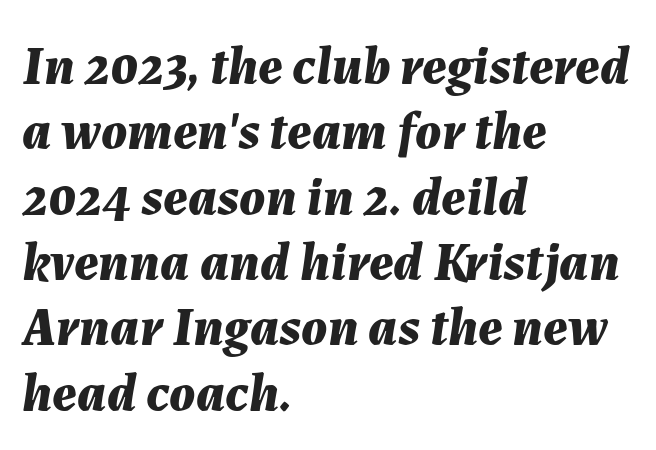
Q: Is the text bold? A: Yes.
Q: Is the text italic (slanted)? A: Yes, it leans right by about 7 degrees.
Q: Is the text underlined? A: No.
Q: How is the paragraph aligned? A: Left-aligned.
Q: Is the spacing between letters normal or unusually wide? A: Normal.
Q: Width (condensed, normal, or wide)? A: Normal.
Q: Stroke contrast? A: Medium.
Q: x-height? A: Medium.
Q: Monospaced? A: No.
